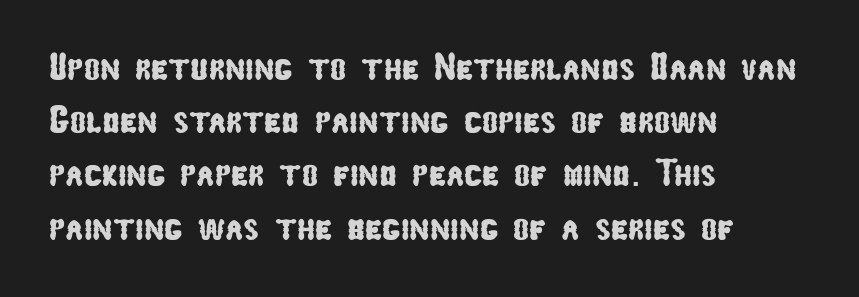
Q: Is the typeface a serif or a sans-serif typeface? A: Sans-serif.
Q: Is the text underlined? A: No.
Q: How is the paragraph aligned? A: Left-aligned.
Q: Is the spacing between letters normal or unusually wide? A: Normal.
Q: Is the spacing between lines tight, normal or loose? A: Normal.
Q: Width (condensed, normal, or wide)? A: Condensed.
Q: Stroke contrast? A: Low.
Q: x-height? A: Medium.
Q: Monospaced? A: No.
